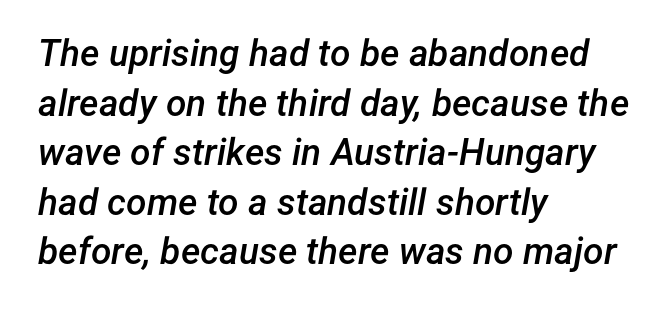
{"italic": "yes", "lean": "right", "slant_degrees": 12, "bold": "semi", "weight": "semibold", "width": "normal", "stroke_contrast": "low", "x_height": "medium", "monospaced": "no", "underline": "no", "align": "left", "line_spacing": "normal", "line_spacing_ratio": 1.34, "letter_spacing": "normal", "letter_spacing_em": 0.0, "glyph_px": 37}
